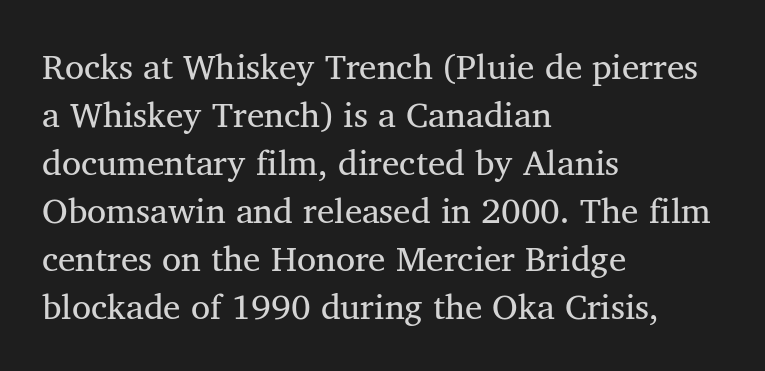
The image shows 35 px regular-weight serif type; set left-aligned, normal line spacing (1.37x), normal letter spacing, not underlined; medium stroke contrast and a medium x-height.
